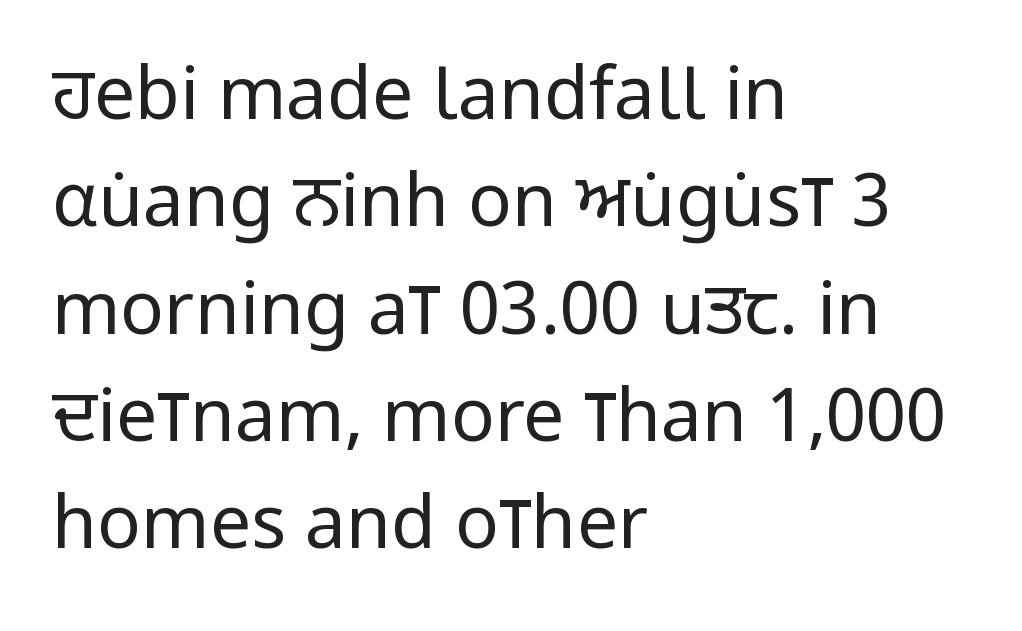
Quick note: underline off. Regular leading. A typesetter would label this face a sans. The typography opts for an upright posture over an oblique one. Tracking here is standard; glyphs follow each other at the usual distance. Bold? No — there's no thickening of the strokes.
